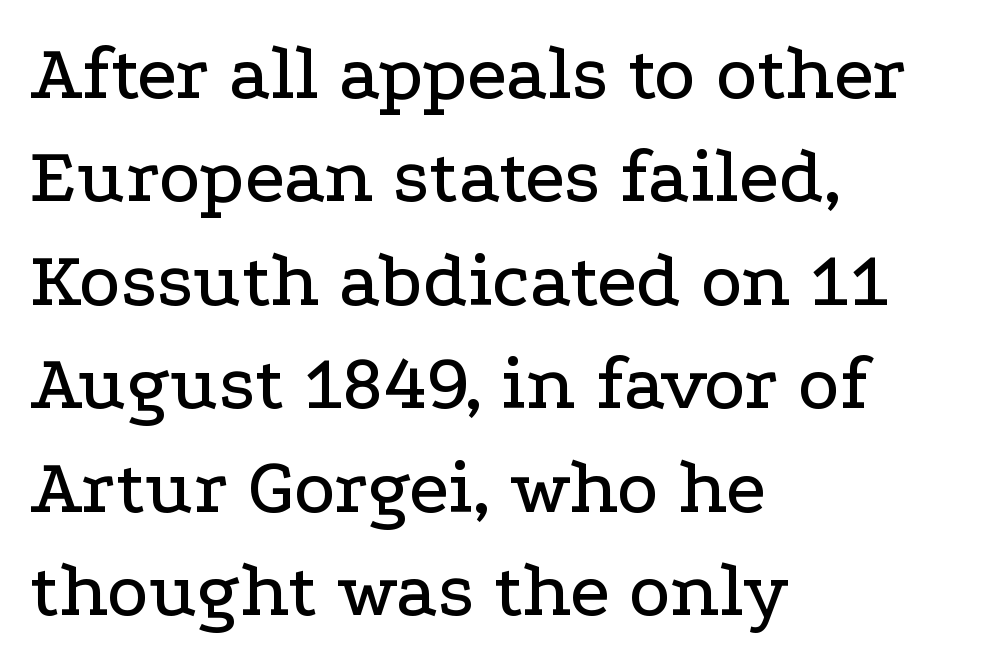
{"serif": "yes", "italic": "no", "width": "wide", "stroke_contrast": "low", "x_height": "medium", "monospaced": "no", "underline": "no", "align": "left", "line_spacing": "normal", "line_spacing_ratio": 1.31, "letter_spacing": "normal", "letter_spacing_em": 0.0, "glyph_px": 79}
